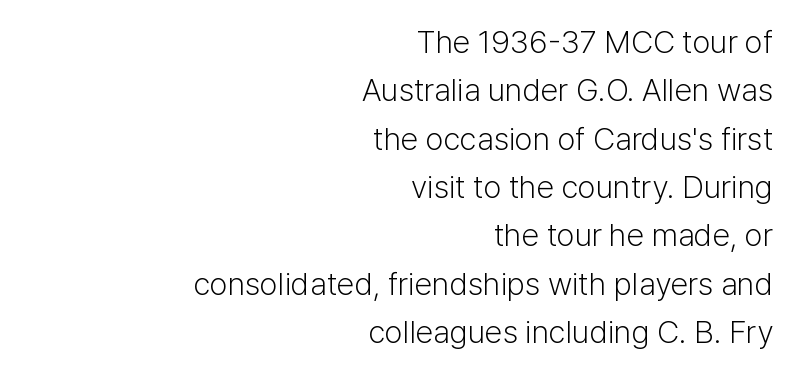
{"serif": "no", "italic": "no", "bold": "no", "weight": "light", "width": "normal", "stroke_contrast": "low", "x_height": "medium", "monospaced": "no", "underline": "no", "align": "right", "line_spacing": "normal", "line_spacing_ratio": 1.51, "letter_spacing": "normal", "letter_spacing_em": 0.0, "glyph_px": 32}
